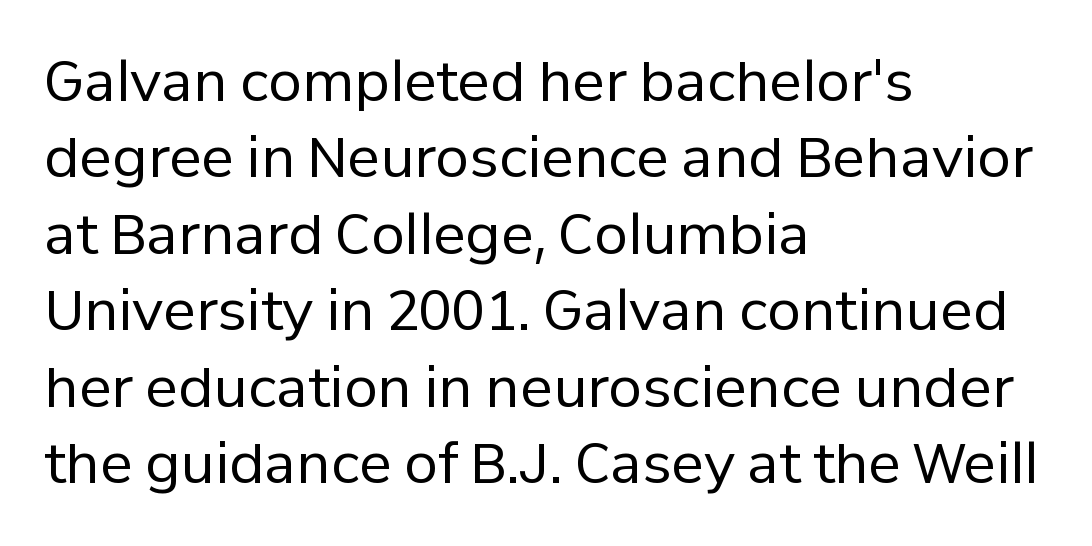
Q: Is the text bold? A: No.
Q: Is the text italic (slanted)? A: No, it is upright.
Q: Is the typeface a serif or a sans-serif typeface? A: Sans-serif.
Q: Is the text underlined? A: No.
Q: How is the paragraph aligned? A: Left-aligned.
Q: Is the spacing between letters normal or unusually wide? A: Normal.
Q: Is the spacing between lines tight, normal or loose? A: Normal.
Q: Width (condensed, normal, or wide)? A: Normal.
Q: Stroke contrast? A: Low.
Q: x-height? A: Medium.
Q: Monospaced? A: No.
